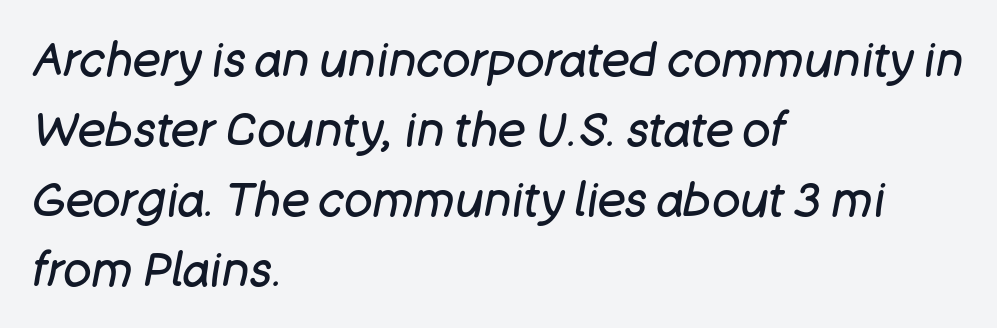
Regarding leading, the lines here are spaced in the standard way. Slanted lettering throughout. Every row of glyphs begins at an identical x-position on the left. This rendering features lettering with no underline.
